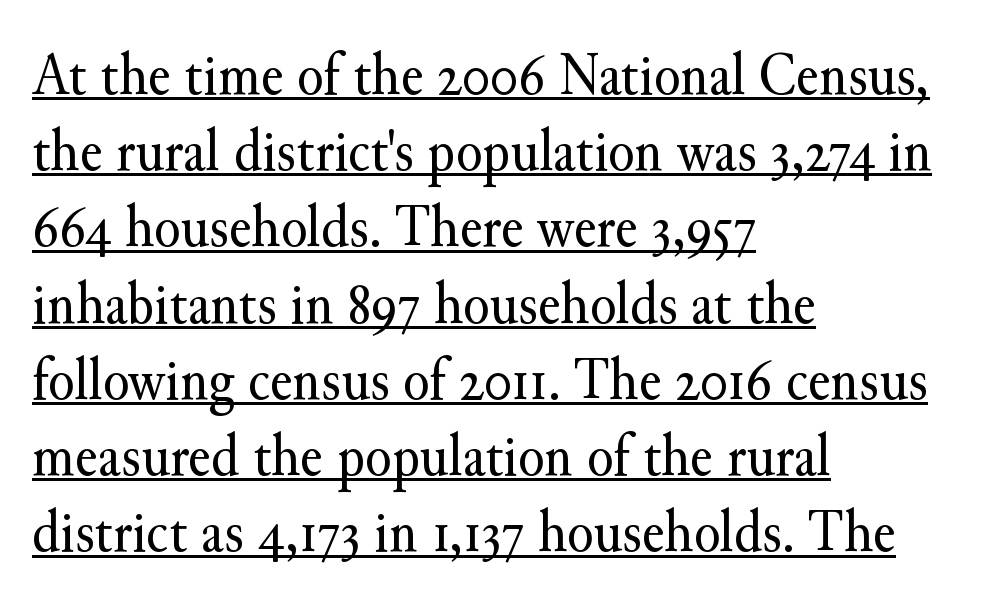
Q: Is the text bold? A: No.
Q: Is the text italic (slanted)? A: No, it is upright.
Q: Is the typeface a serif or a sans-serif typeface? A: Serif.
Q: Is the text underlined? A: Yes.
Q: How is the paragraph aligned? A: Left-aligned.
Q: Is the spacing between letters normal or unusually wide? A: Normal.
Q: Is the spacing between lines tight, normal or loose? A: Normal.
Q: Width (condensed, normal, or wide)? A: Normal.
Q: Stroke contrast? A: Medium.
Q: x-height? A: Small.
Q: Monospaced? A: No.
